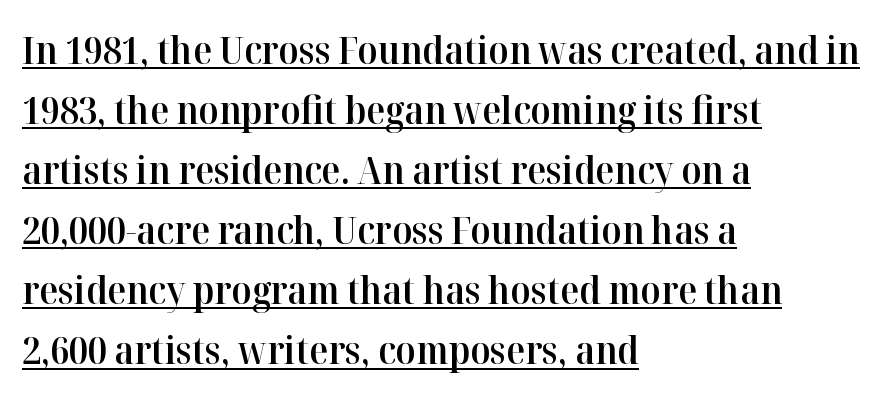
The image shows 39 px semibold serif type, upright; set left-aligned, normal line spacing (1.54x), normal letter spacing, underlined; high stroke contrast and a medium x-height.
